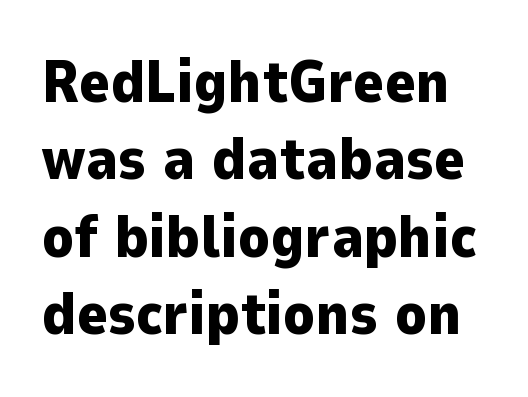
The image shows 59 px heavy sans-serif type, upright; set normal line spacing (1.31x), normal letter spacing, not underlined; low stroke contrast and a medium x-height.
